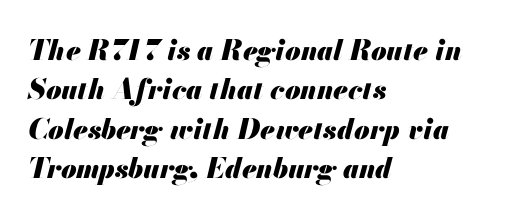
Q: Is the text bold? A: Yes.
Q: Is the text italic (slanted)? A: Yes, it leans right by about 13 degrees.
Q: Is the text underlined? A: No.
Q: How is the paragraph aligned? A: Left-aligned.
Q: Is the spacing between letters normal or unusually wide? A: Normal.
Q: Is the spacing between lines tight, normal or loose? A: Normal.
Q: Width (condensed, normal, or wide)? A: Normal.
Q: Stroke contrast? A: Medium.
Q: x-height? A: Small.
Q: Monospaced? A: No.
